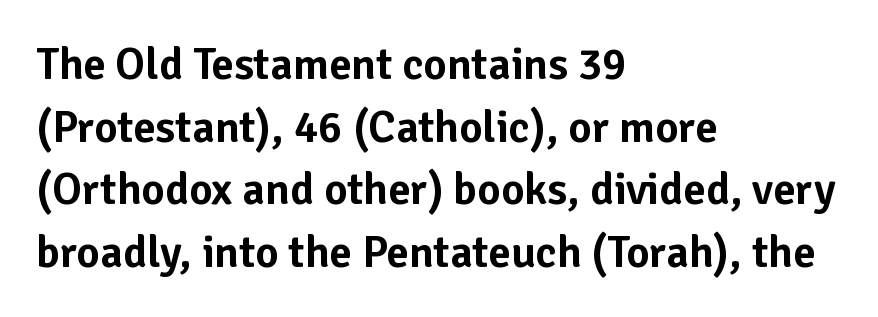
{"serif": "no", "italic": "no", "width": "normal", "stroke_contrast": "low", "x_height": "medium", "monospaced": "no", "underline": "no", "align": "left", "line_spacing": "normal", "line_spacing_ratio": 1.39, "letter_spacing": "normal", "letter_spacing_em": 0.0, "glyph_px": 45}
